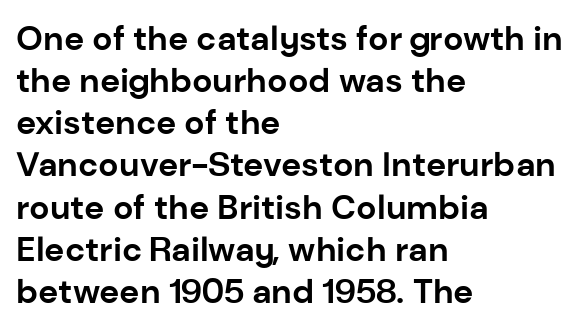
Q: Is the text bold? A: Yes.
Q: Is the text italic (slanted)? A: No, it is upright.
Q: Is the typeface a serif or a sans-serif typeface? A: Sans-serif.
Q: Is the text underlined? A: No.
Q: How is the paragraph aligned? A: Left-aligned.
Q: Is the spacing between letters normal or unusually wide? A: Normal.
Q: Width (condensed, normal, or wide)? A: Normal.
Q: Stroke contrast? A: Low.
Q: x-height? A: Medium.
Q: Monospaced? A: No.
